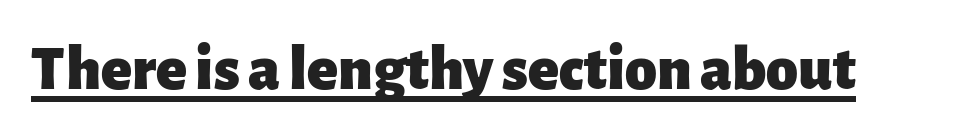
{"serif": "no", "italic": "no", "bold": "yes", "weight": "heavy", "width": "normal", "stroke_contrast": "low", "x_height": "medium", "monospaced": "no", "underline": "yes", "letter_spacing": "normal", "letter_spacing_em": 0.0, "glyph_px": 64}
